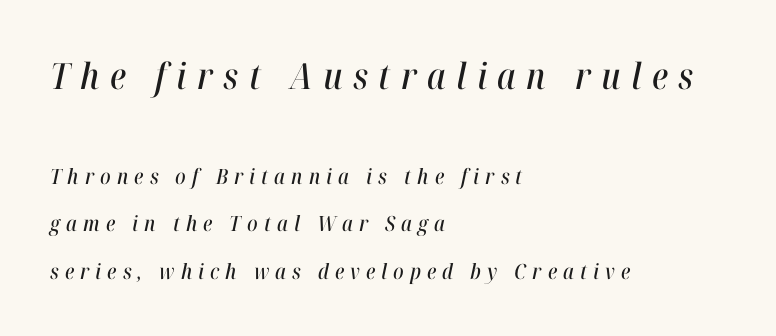
Is the letter spacing exaggerated? Yes — the characters are pushed far apart. Think of a printed novel: that variable character pitch is what you see here. An italicized treatment has been applied to the whole sample. Note: larger setting up top, smaller setting below. Glance below the letters and you will spot only blank space.
